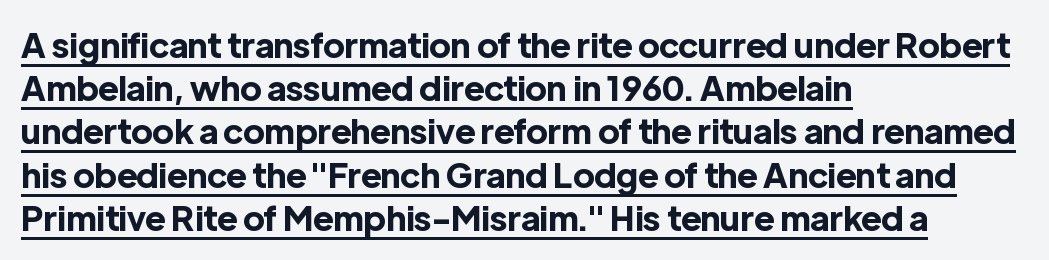
Q: Is the text bold? A: Yes.
Q: Is the text italic (slanted)? A: No, it is upright.
Q: Is the typeface a serif or a sans-serif typeface? A: Sans-serif.
Q: Is the text underlined? A: Yes.
Q: How is the paragraph aligned? A: Left-aligned.
Q: Is the spacing between letters normal or unusually wide? A: Normal.
Q: Is the spacing between lines tight, normal or loose? A: Normal.
Q: Width (condensed, normal, or wide)? A: Normal.
Q: x-height? A: Medium.
Q: Monospaced? A: No.
